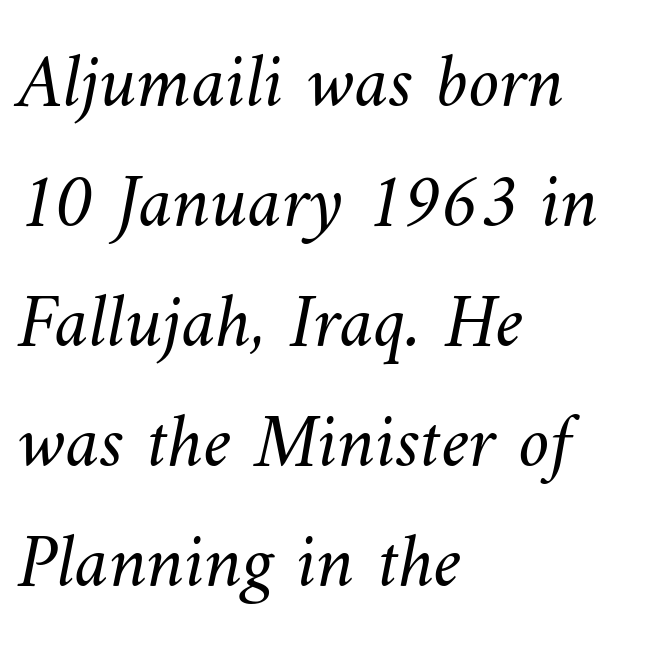
{"bold": "no", "weight": "light", "width": "normal", "stroke_contrast": "medium", "x_height": "small", "monospaced": "no", "underline": "no", "align": "left", "line_spacing": "normal", "line_spacing_ratio": 1.54, "letter_spacing": "normal", "letter_spacing_em": 0.0, "glyph_px": 78}
